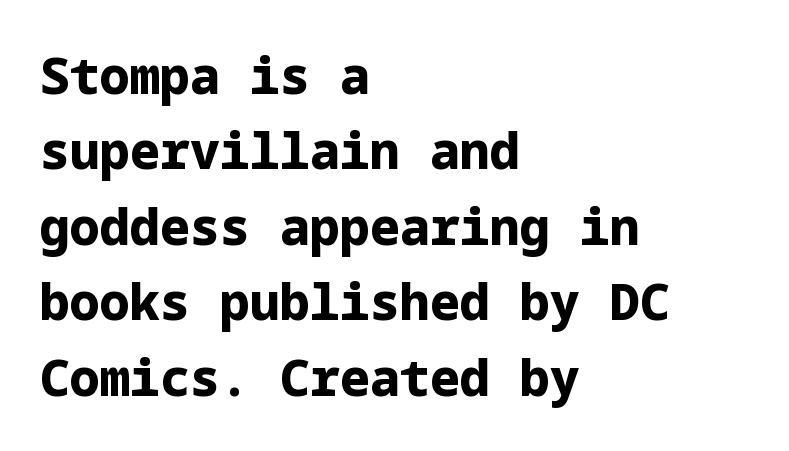
{"serif": "no", "italic": "no", "bold": "yes", "weight": "bold", "width": "normal", "stroke_contrast": "low", "x_height": "medium", "underline": "no", "align": "left", "line_spacing": "normal", "line_spacing_ratio": 1.51, "letter_spacing": "normal", "letter_spacing_em": 0.0, "glyph_px": 50}
